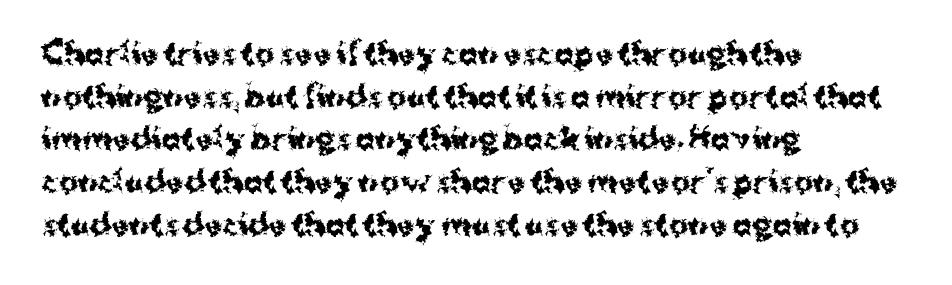
Q: Is the text bold? A: Yes.
Q: Is the text italic (slanted)? A: No, it is upright.
Q: Is the typeface a serif or a sans-serif typeface? A: Sans-serif.
Q: Is the text underlined? A: No.
Q: How is the paragraph aligned? A: Left-aligned.
Q: Is the spacing between letters normal or unusually wide? A: Normal.
Q: Is the spacing between lines tight, normal or loose? A: Normal.
Q: Width (condensed, normal, or wide)? A: Normal.
Q: Stroke contrast? A: Medium.
Q: x-height? A: Medium.
Q: Monospaced? A: No.
